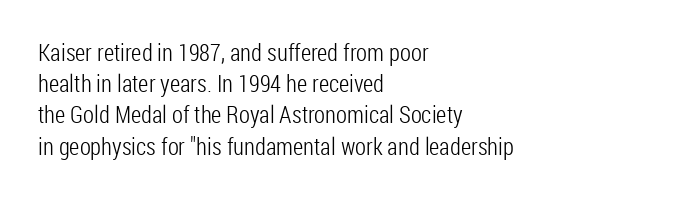
The ragged edge is on the right, which tells us the setting is flush left. The passage shown is not underscored anywhere. These lines were composed using upright roman letters. This sample uses plain, unmodified letter spacing. Reading down the column, the eye jumps a familiar distance to each next line.
